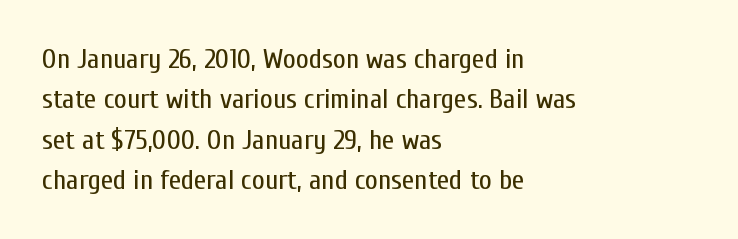
The image shows 28 px regular-weight, condensed sans-serif type, upright; set left-aligned, normal line spacing (1.44x), normal letter spacing, not underlined; low stroke contrast and a medium x-height.
